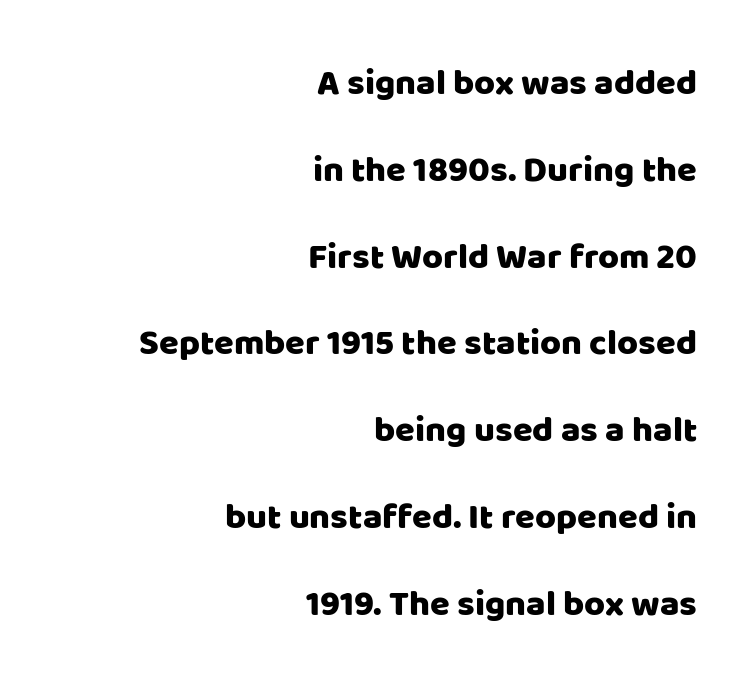
Q: Is the text italic (slanted)? A: No, it is upright.
Q: Is the typeface a serif or a sans-serif typeface? A: Sans-serif.
Q: Is the text underlined? A: No.
Q: How is the paragraph aligned? A: Right-aligned.
Q: Is the spacing between letters normal or unusually wide? A: Normal.
Q: Is the spacing between lines tight, normal or loose? A: Loose.
Q: Width (condensed, normal, or wide)? A: Normal.
Q: Stroke contrast? A: Low.
Q: x-height? A: Large.
Q: Monospaced? A: No.
